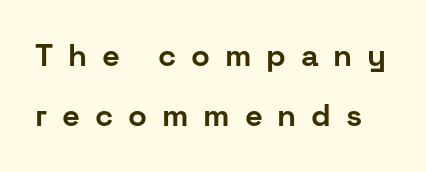
Q: Is the text bold? A: Yes.
Q: Is the text italic (slanted)? A: No, it is upright.
Q: Is the typeface a serif or a sans-serif typeface? A: Sans-serif.
Q: Is the text underlined? A: No.
Q: Is the spacing between letters normal or unusually wide? A: Unusually wide.
Q: Is the spacing between lines tight, normal or loose? A: Loose.
Q: Width (condensed, normal, or wide)? A: Normal.
Q: Stroke contrast? A: Low.
Q: x-height? A: Medium.
Q: Monospaced? A: No.
